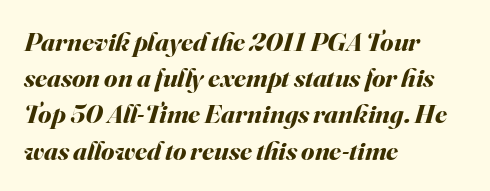
The image shows 27 px bold type, italic (leaning right); set left-aligned, normal line spacing (1.34x), normal letter spacing, not underlined.
